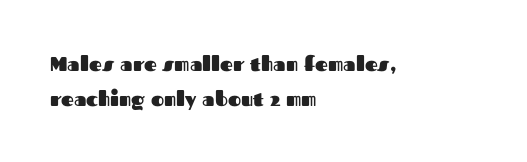
Q: Is the text bold? A: Yes.
Q: Is the text italic (slanted)? A: No, it is upright.
Q: Is the text underlined? A: No.
Q: How is the paragraph aligned? A: Left-aligned.
Q: Is the spacing between letters normal or unusually wide? A: Normal.
